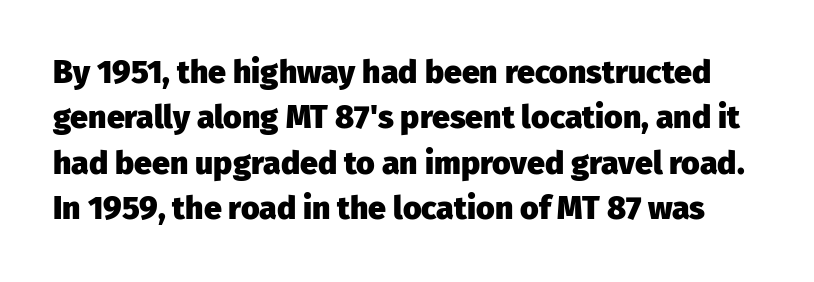
This is roman type, the default non-slanted kind. Heavy, bold letterforms. Does extra space separate the letters? No, they use regular spacing. A typesetter would call this proportional, since set widths differ per character.
